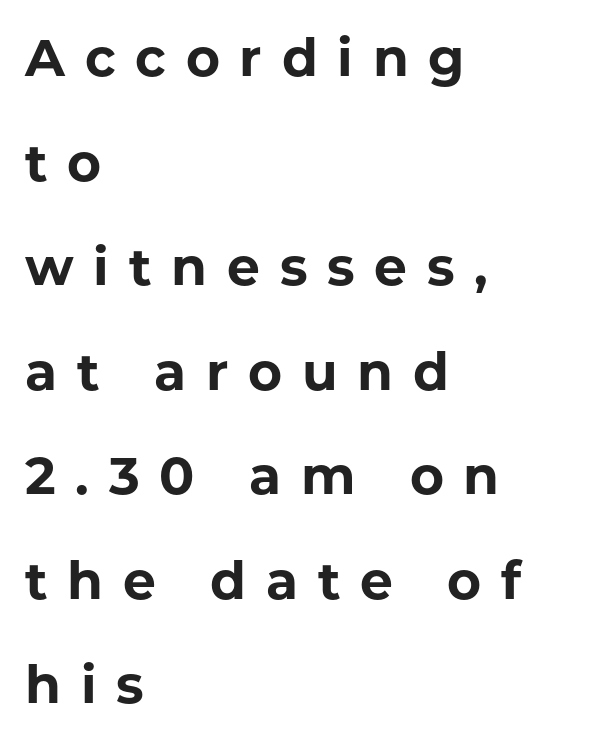
This is sans-serif lettering, the kind often seen on screens and signage. You'd pick this weight for a headline — it's a proper bold. A typesetter would call this proportional, since set widths differ per character. Does the leading feel generous? Absolutely, it's lavish.
